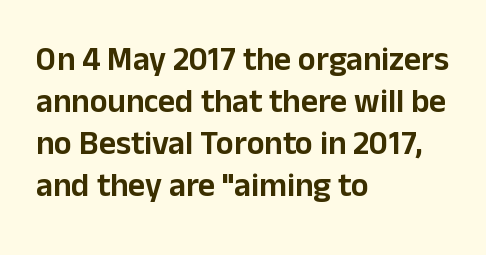
The image shows 33 px sans-serif type, upright; set left-aligned, normal line spacing (1.27x), normal letter spacing, not underlined; low stroke contrast and a medium x-height.
